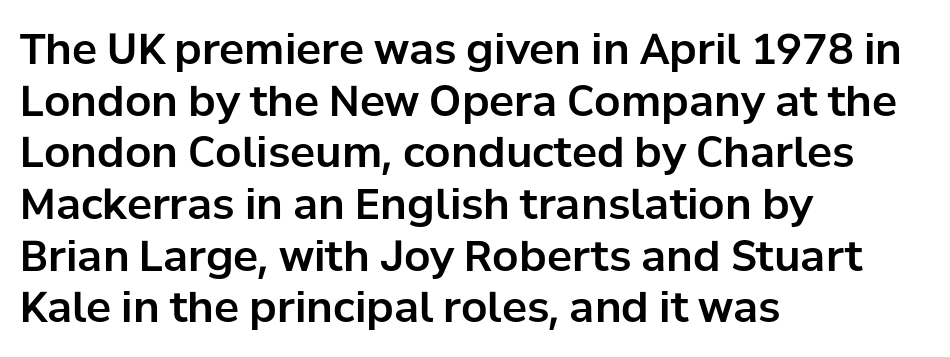
The image shows 42 px sans-serif type, upright; set left-aligned, line spacing 1.23x, normal letter spacing, not underlined; low stroke contrast and a medium x-height.
